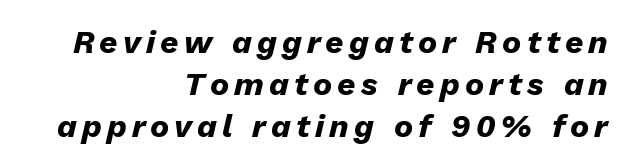
Q: Is the text bold? A: Yes.
Q: Is the text italic (slanted)? A: Yes, it leans right by about 13 degrees.
Q: Is the text underlined? A: No.
Q: How is the paragraph aligned? A: Right-aligned.
Q: Is the spacing between lines tight, normal or loose? A: Normal.
Q: Width (condensed, normal, or wide)? A: Normal.
Q: Stroke contrast? A: Low.
Q: x-height? A: Medium.
Q: Monospaced? A: No.
